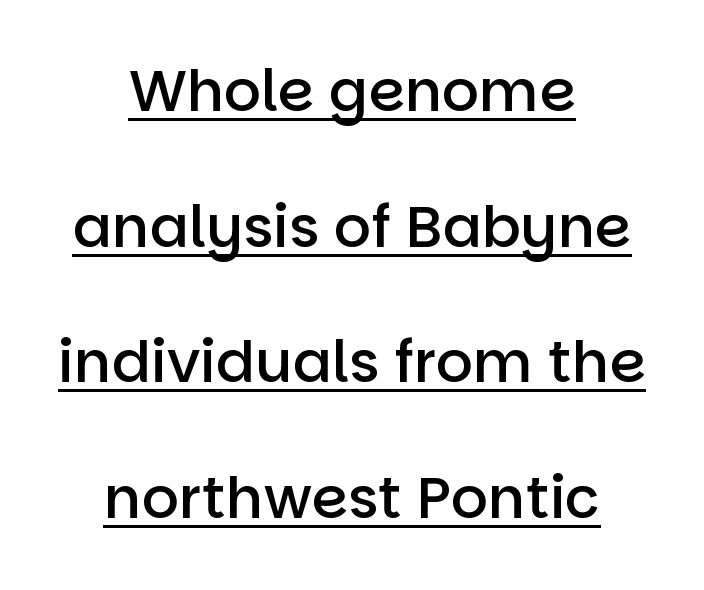
{"serif": "no", "italic": "no", "bold": "semi", "weight": "semibold", "width": "normal", "stroke_contrast": "low", "x_height": "large", "monospaced": "no", "underline": "yes", "align": "center", "line_spacing": "loose", "line_spacing_ratio": 2.34, "letter_spacing": "normal", "letter_spacing_em": 0.0, "glyph_px": 58}
